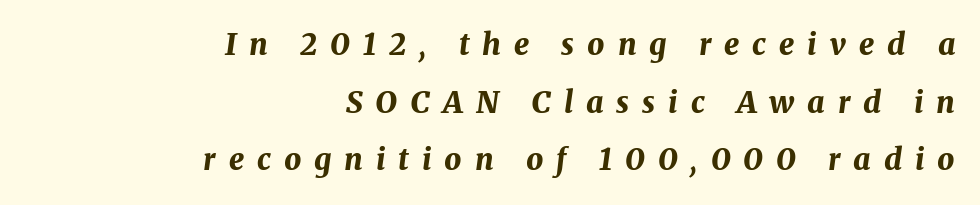
Q: Is the text bold? A: Yes.
Q: Is the text italic (slanted)? A: Yes, it leans right by about 8 degrees.
Q: Is the text underlined? A: No.
Q: How is the paragraph aligned? A: Right-aligned.
Q: Is the spacing between letters normal or unusually wide? A: Unusually wide.
Q: Is the spacing between lines tight, normal or loose? A: Loose.
Q: Width (condensed, normal, or wide)? A: Normal.
Q: Stroke contrast? A: Medium.
Q: x-height? A: Medium.
Q: Monospaced? A: No.
